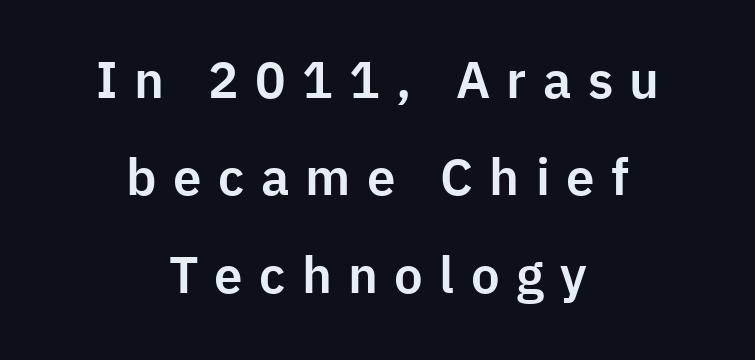
{"serif": "no", "italic": "no", "width": "normal", "stroke_contrast": "low", "x_height": "medium", "monospaced": "no", "underline": "no", "align": "center", "line_spacing": "loose", "line_spacing_ratio": 1.91, "letter_spacing": "wide", "letter_spacing_em": 0.32, "glyph_px": 51}
